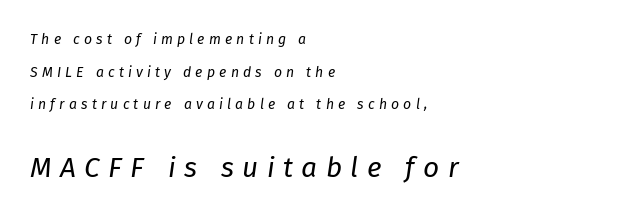
{"italic": "yes", "lean": "right", "slant_degrees": 8, "bold": "no", "weight": "regular", "width": "normal", "stroke_contrast": "low", "x_height": "medium", "monospaced": "no", "underline": "no", "align": "left", "line_spacing": "loose", "line_spacing_ratio": 2.33, "letter_spacing": "wide", "letter_spacing_em": 0.3, "larger_block": "second", "size_ratio": 2.0, "glyph_px": 28}
